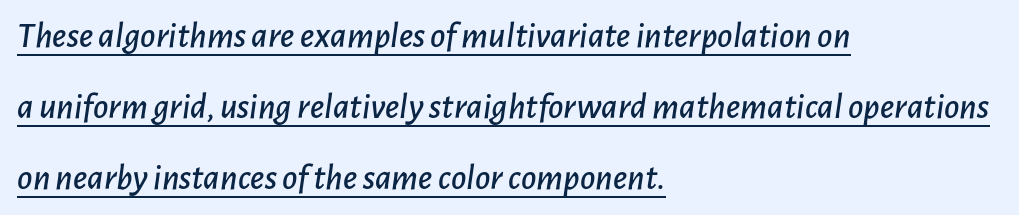
Q: Is the text italic (slanted)? A: Yes, it leans right by about 7 degrees.
Q: Is the text underlined? A: Yes.
Q: How is the paragraph aligned? A: Left-aligned.
Q: Is the spacing between letters normal or unusually wide? A: Normal.
Q: Is the spacing between lines tight, normal or loose? A: Loose.
Q: Width (condensed, normal, or wide)? A: Normal.
Q: Stroke contrast? A: Low.
Q: x-height? A: Medium.
Q: Monospaced? A: No.
